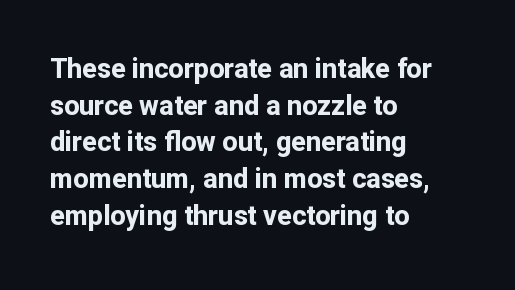
The image shows 27 px bold type, upright; set left-aligned, normal line spacing (1.36x), normal letter spacing, not underlined.
